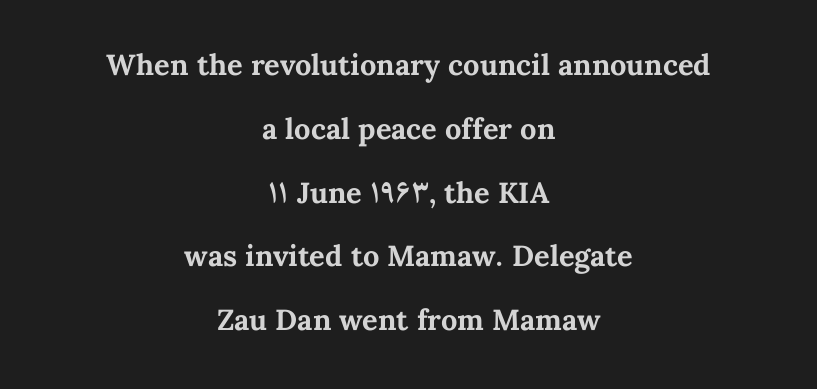
Q: Is the text bold? A: Yes.
Q: Is the text italic (slanted)? A: No, it is upright.
Q: Is the text underlined? A: No.
Q: How is the paragraph aligned? A: Centered.
Q: Is the spacing between letters normal or unusually wide? A: Normal.
Q: Is the spacing between lines tight, normal or loose? A: Loose.
Q: Width (condensed, normal, or wide)? A: Normal.
Q: Stroke contrast? A: Medium.
Q: x-height? A: Medium.
Q: Monospaced? A: No.
